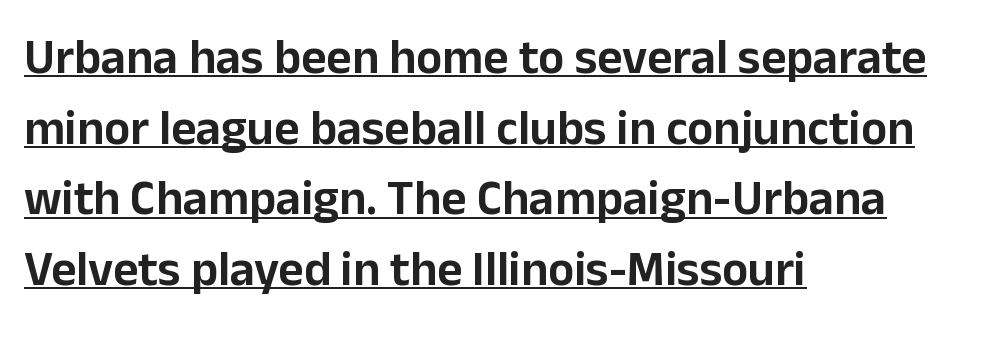
Q: Is the text italic (slanted)? A: No, it is upright.
Q: Is the typeface a serif or a sans-serif typeface? A: Sans-serif.
Q: Is the text underlined? A: Yes.
Q: How is the paragraph aligned? A: Left-aligned.
Q: Is the spacing between letters normal or unusually wide? A: Normal.
Q: Is the spacing between lines tight, normal or loose? A: Normal.
Q: Width (condensed, normal, or wide)? A: Normal.
Q: Stroke contrast? A: Low.
Q: x-height? A: Medium.
Q: Monospaced? A: No.
